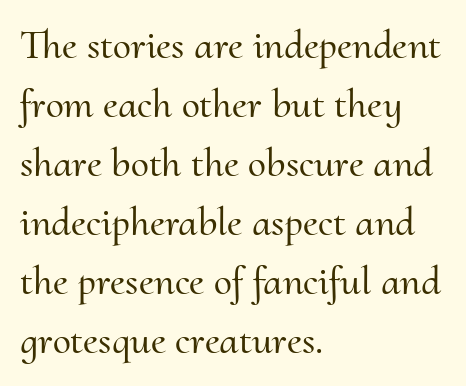
{"serif": "yes", "italic": "no", "width": "normal", "stroke_contrast": "medium", "x_height": "small", "monospaced": "no", "underline": "no", "align": "left", "line_spacing": "normal", "line_spacing_ratio": 1.44, "letter_spacing": "normal", "letter_spacing_em": 0.0, "glyph_px": 41}
